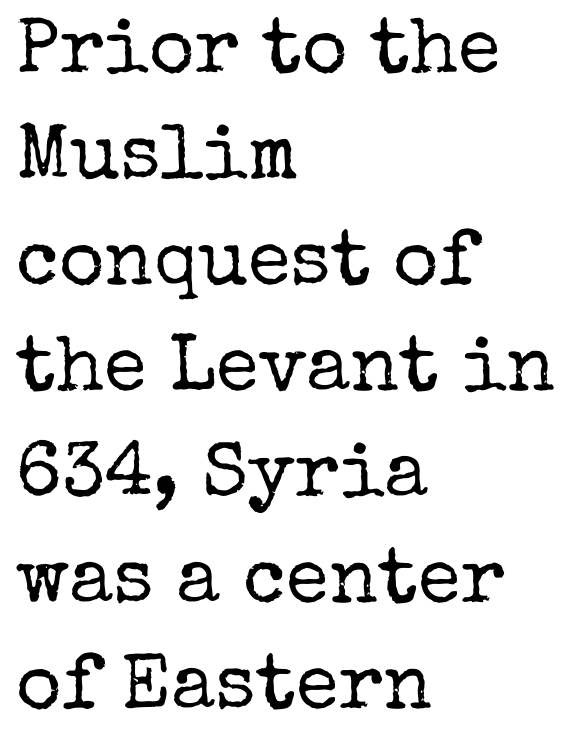
The image shows 78 px regular-weight serif type, upright; set left-aligned, normal line spacing (1.36x), normal letter spacing, not underlined; low stroke contrast and a medium x-height.
